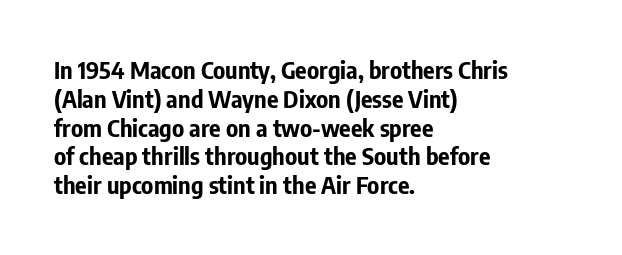
Q: Is the text bold? A: Yes.
Q: Is the text italic (slanted)? A: No, it is upright.
Q: Is the text underlined? A: No.
Q: How is the paragraph aligned? A: Left-aligned.
Q: Is the spacing between letters normal or unusually wide? A: Normal.
